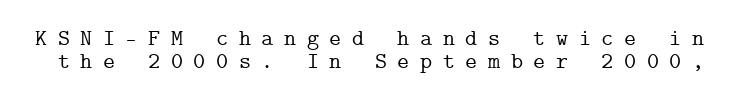
The image shows 23 px text type, upright; set tight line spacing (0.99x), unusually wide letter spacing (+0.46 em), not underlined.
